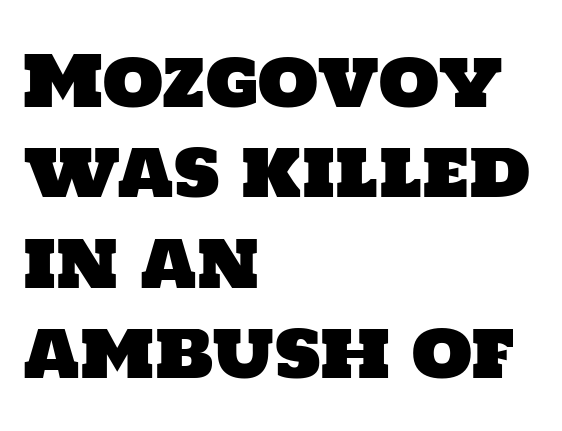
Q: Is the typeface a serif or a sans-serif typeface? A: Sans-serif.
Q: Is the text underlined? A: No.
Q: How is the paragraph aligned? A: Left-aligned.
Q: Is the spacing between letters normal or unusually wide? A: Normal.
Q: Is the spacing between lines tight, normal or loose? A: Normal.
Q: Width (condensed, normal, or wide)? A: Normal.
Q: Stroke contrast? A: Low.
Q: x-height? A: Large.
Q: Monospaced? A: No.
